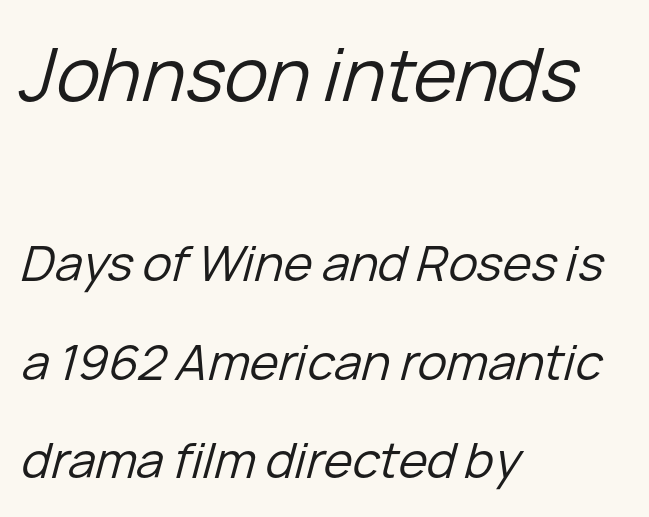
Here the designer chose a conventional face with non-uniform glyph widths. The typesetting does not lean heavy: it is not bold. Words appear dense and cohesive because spacing is normal. Layout note: lines flush left. Style check: oblique.
